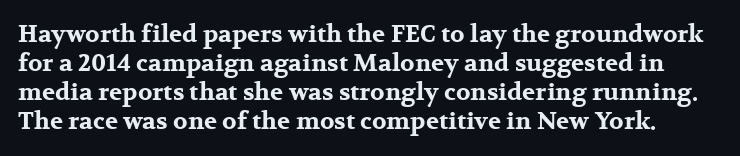
{"italic": "no", "bold": "yes", "underline": "no", "line_spacing_ratio": 1.21, "letter_spacing": "normal", "letter_spacing_em": 0.0, "glyph_px": 24}
